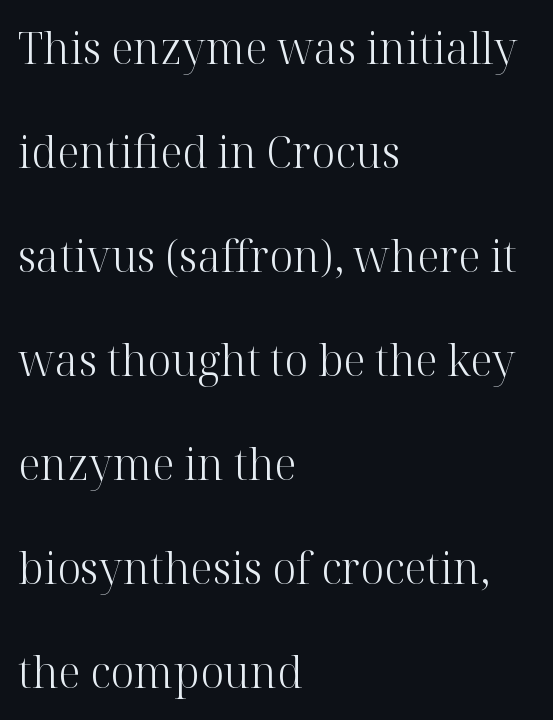
The image shows 43 px light serif type, upright; set left-aligned, loose line spacing (2.42x), normal letter spacing, not underlined; high stroke contrast and a medium x-height.
